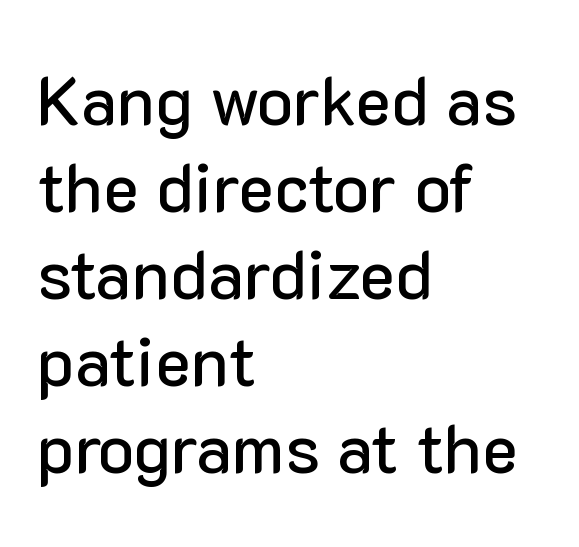
Posture: straight, roman, zero tilt. Reading down the column, the eye jumps a familiar distance to each next line. Serifs: no, the terminals of the letterforms are clean. A typesetter would call this zero additional tracking. Short and long lines alike share a common starting point at left. Unmarked baselines from the first word to the last.
